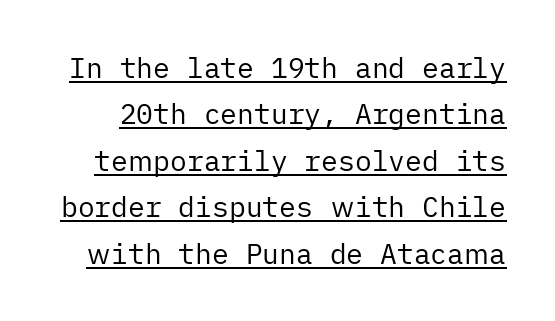
Look at the bottom of the vertical strokes: they stop flat, with no serifs. How would I describe the line gaps? Plain and ordinary. This rendering features underlined lettering. Posture: straight, roman, zero tilt.
